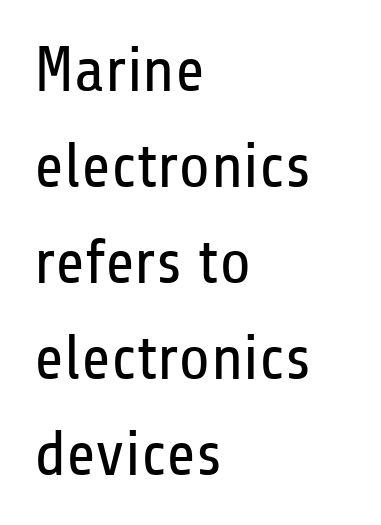
Q: Is the text bold? A: No.
Q: Is the text italic (slanted)? A: No, it is upright.
Q: Is the typeface a serif or a sans-serif typeface? A: Sans-serif.
Q: Is the text underlined? A: No.
Q: How is the paragraph aligned? A: Left-aligned.
Q: Is the spacing between letters normal or unusually wide? A: Normal.
Q: Is the spacing between lines tight, normal or loose? A: Normal.
Q: Width (condensed, normal, or wide)? A: Condensed.
Q: Stroke contrast? A: Low.
Q: x-height? A: Medium.
Q: Monospaced? A: No.
